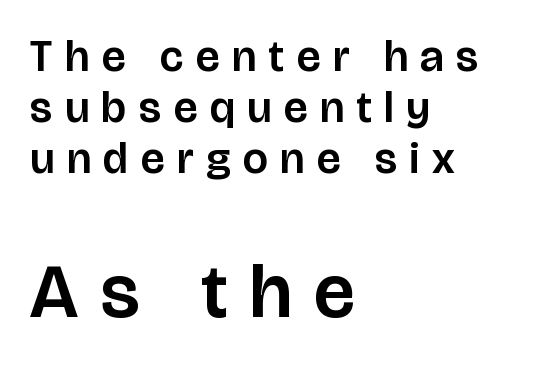
{"serif": "no", "italic": "no", "width": "normal", "stroke_contrast": "low", "x_height": "large", "monospaced": "no", "underline": "no", "align": "left", "line_spacing_ratio": 1.16, "letter_spacing": "wide", "letter_spacing_em": 0.29, "larger_block": "second", "size_ratio": 1.75, "glyph_px": 77}
